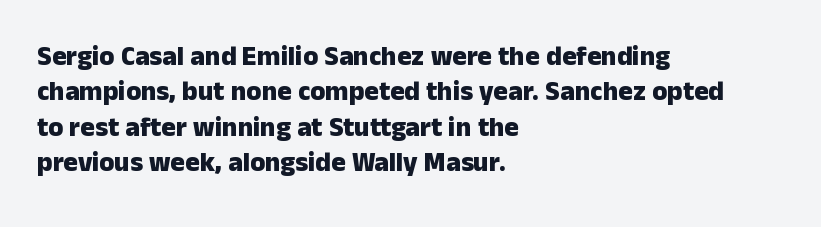
Q: Is the text bold? A: Yes.
Q: Is the text italic (slanted)? A: No, it is upright.
Q: Is the text underlined? A: No.
Q: How is the paragraph aligned? A: Left-aligned.
Q: Is the spacing between letters normal or unusually wide? A: Normal.
Q: Is the spacing between lines tight, normal or loose? A: Normal.
